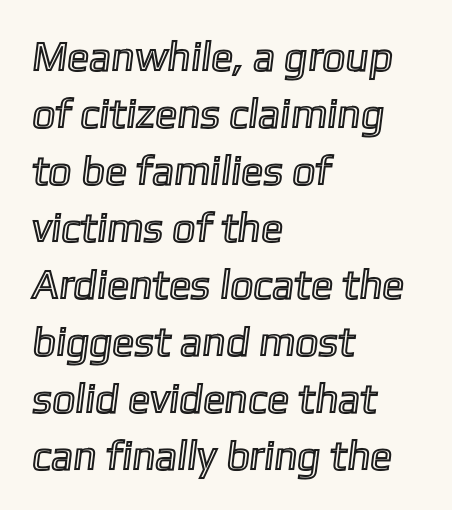
Q: Is the text underlined? A: No.
Q: How is the paragraph aligned? A: Left-aligned.
Q: Is the spacing between letters normal or unusually wide? A: Normal.
Q: Is the spacing between lines tight, normal or loose? A: Normal.
Q: Width (condensed, normal, or wide)? A: Normal.
Q: x-height? A: Medium.
Q: Monospaced? A: No.
